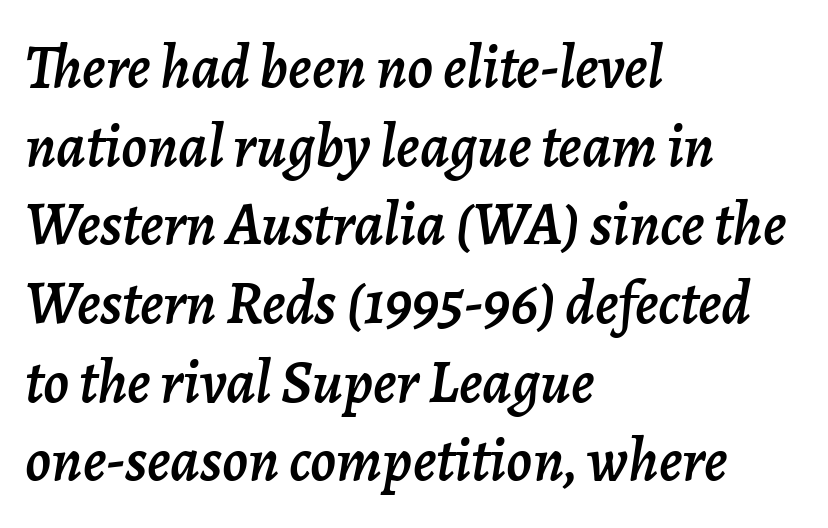
Rule under the text: the space is simply empty. The ragged edge is on the right, which tells us the setting is flush left. Observe the lean: these are italic letterforms. Regular leading. Short note: letters normally spaced.
